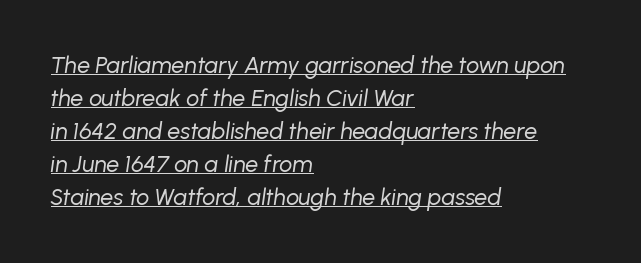
Q: Is the text bold? A: No.
Q: Is the text italic (slanted)? A: Yes, it leans right by about 8 degrees.
Q: Is the text underlined? A: Yes.
Q: How is the paragraph aligned? A: Left-aligned.
Q: Is the spacing between letters normal or unusually wide? A: Normal.
Q: Is the spacing between lines tight, normal or loose? A: Normal.
